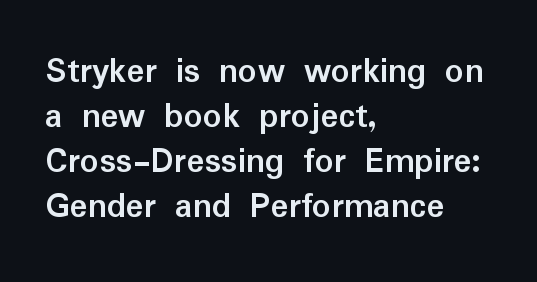
The image shows 37 px semibold sans-serif type, upright; set left-aligned, line spacing 1.22x, normal letter spacing, not underlined; low stroke contrast and a medium x-height.
